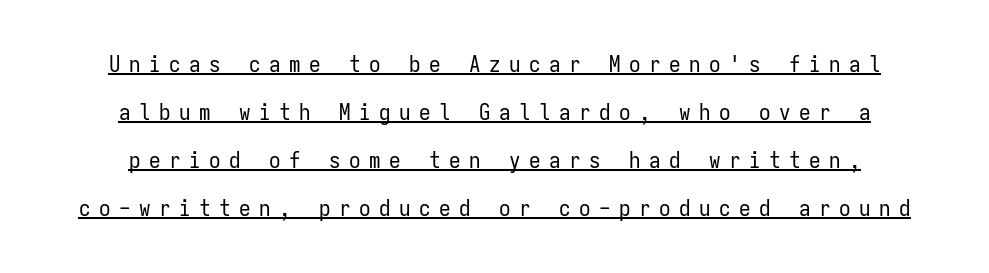
Q: Is the text bold? A: No.
Q: Is the text italic (slanted)? A: No, it is upright.
Q: Is the text underlined? A: Yes.
Q: How is the paragraph aligned? A: Centered.
Q: Is the spacing between letters normal or unusually wide? A: Unusually wide.
Q: Is the spacing between lines tight, normal or loose? A: Loose.
